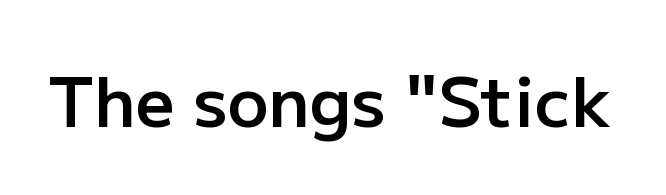
Q: Is the text bold? A: Semi-bold.
Q: Is the text italic (slanted)? A: No, it is upright.
Q: Is the typeface a serif or a sans-serif typeface? A: Sans-serif.
Q: Is the text underlined? A: No.
Q: Is the spacing between letters normal or unusually wide? A: Normal.
Q: Width (condensed, normal, or wide)? A: Normal.
Q: Stroke contrast? A: Low.
Q: x-height? A: Medium.
Q: Monospaced? A: No.
